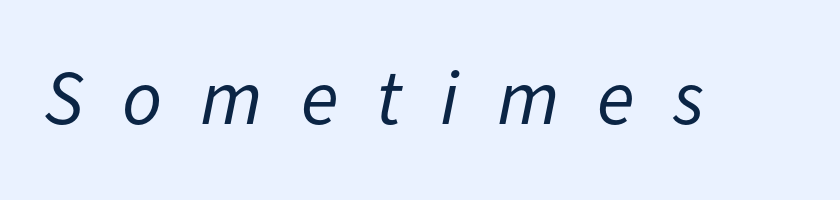
The image shows 78 px regular-weight type, italic (leaning right); set unusually wide letter spacing (+0.49 em), not underlined; low stroke contrast and a medium x-height.
